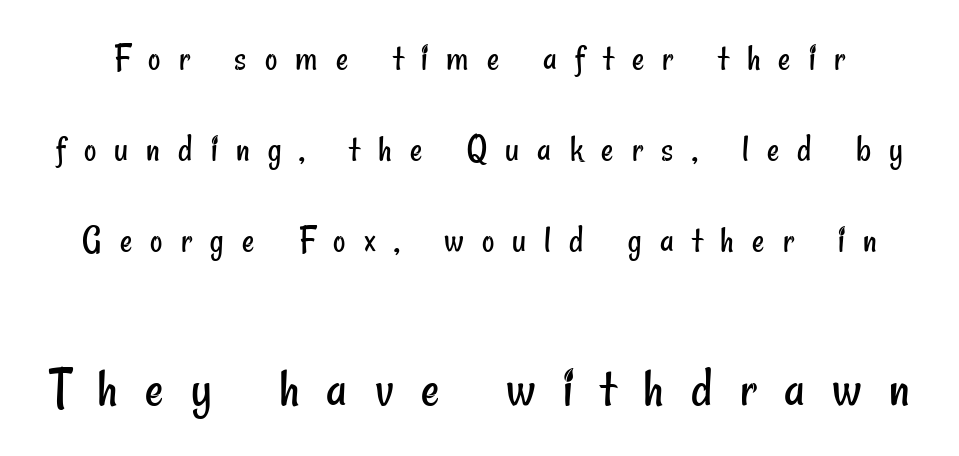
The image shows 57 px regular-weight, condensed sans-serif type; set loose line spacing (2.4x), unusually wide letter spacing (+0.48 em), not underlined; the second (bottom) block is 1.5x larger; low stroke contrast and a small x-height.
